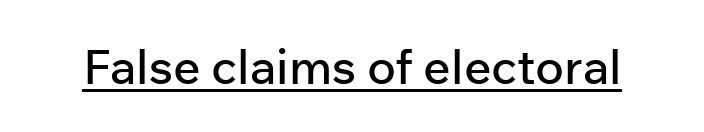
Q: Is the text italic (slanted)? A: No, it is upright.
Q: Is the typeface a serif or a sans-serif typeface? A: Sans-serif.
Q: Is the text underlined? A: Yes.
Q: Is the spacing between letters normal or unusually wide? A: Normal.
Q: Width (condensed, normal, or wide)? A: Normal.
Q: Stroke contrast? A: Low.
Q: x-height? A: Medium.
Q: Monospaced? A: No.
